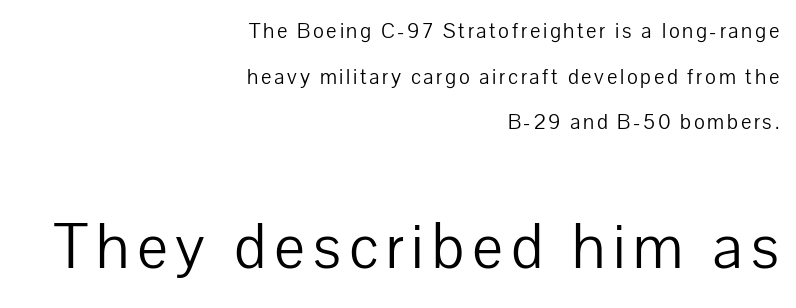
Q: Is the text bold? A: No.
Q: Is the text italic (slanted)? A: No, it is upright.
Q: Is the typeface a serif or a sans-serif typeface? A: Sans-serif.
Q: Is the text underlined? A: No.
Q: How is the paragraph aligned? A: Right-aligned.
Q: Is the spacing between lines tight, normal or loose? A: Loose.
Q: Which block of text is set in a larger size, the first (top) or the second (bottom)? A: The second (bottom) one.
Q: Width (condensed, normal, or wide)? A: Normal.
Q: Stroke contrast? A: Low.
Q: x-height? A: Medium.
Q: Monospaced? A: No.
